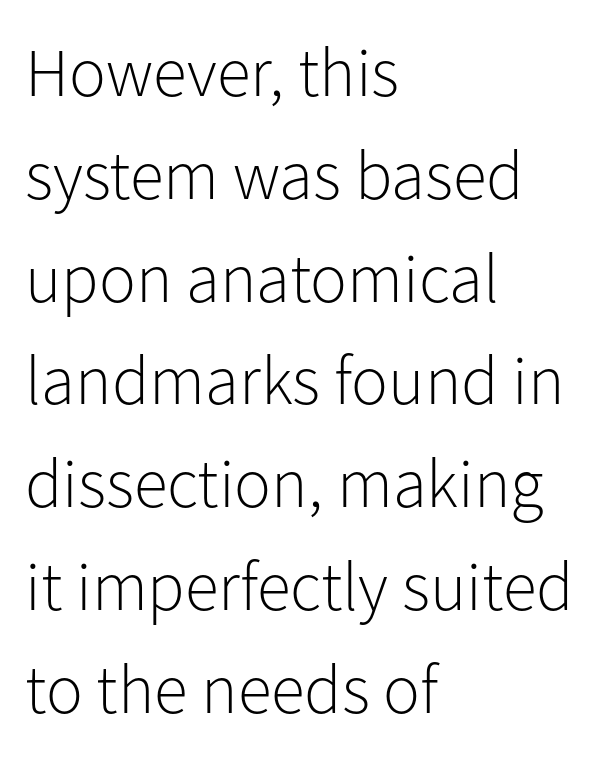
This is the regular roman posture of the typeface. Letters rest on an invisible, unmarked baseline. The horizontal fit of the characters is conventional and even. The passage shown is typed in a proportional face where columns would drift.
